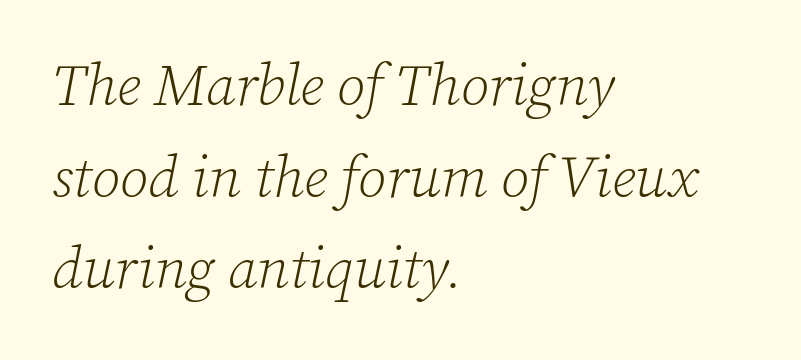
The image shows 58 px light serif type, italic (leaning right); set left-aligned, normal line spacing (1.58x), normal letter spacing, not underlined; low stroke contrast and a medium x-height.
